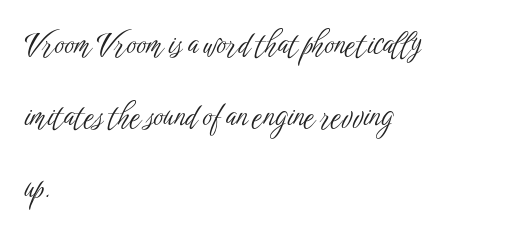
{"serif": "no", "bold": "no", "weight": "light", "width": "condensed", "stroke_contrast": "low", "x_height": "medium", "monospaced": "no", "underline": "no", "align": "left", "line_spacing": "loose", "line_spacing_ratio": 2.4, "letter_spacing": "normal", "letter_spacing_em": 0.0, "glyph_px": 30}
